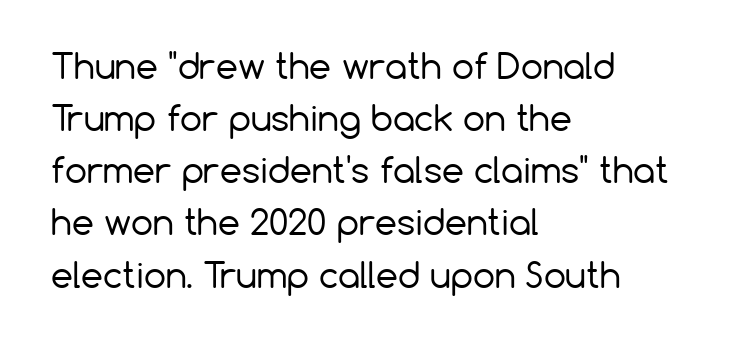
The image shows 35 px regular-weight sans-serif type, upright; set left-aligned, normal line spacing (1.49x), normal letter spacing, not underlined; low stroke contrast and a medium x-height.
